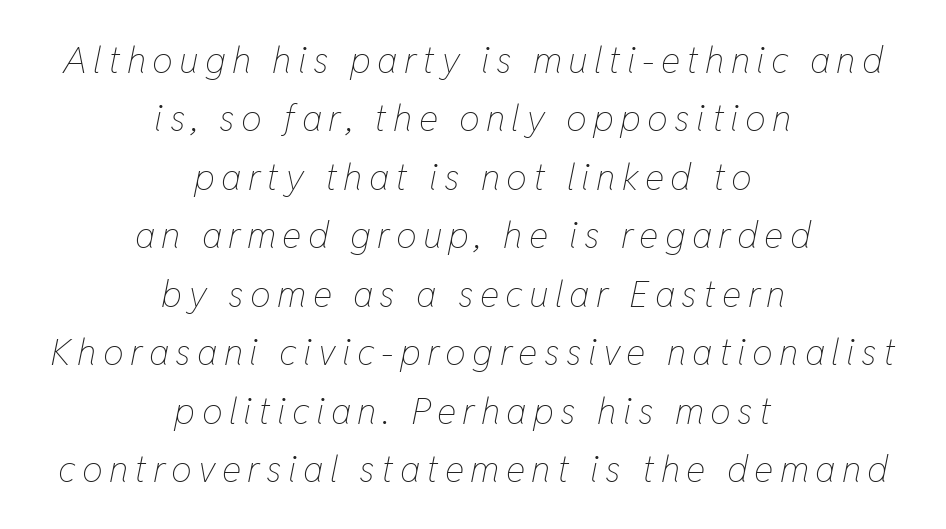
These lines are rendered in a variable-pitch font. Heft: none added — not bold. Visually the block forms a symmetrical silhouette, jagged on both flanks. The words here are not underlined. The passage shown leans; its letterforms are oblique. The vertical gap from one line to the next is medium.
